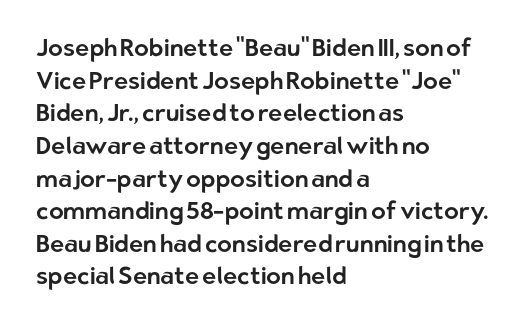
Q: Is the text italic (slanted)? A: No, it is upright.
Q: Is the text underlined? A: No.
Q: How is the paragraph aligned? A: Left-aligned.
Q: Is the spacing between letters normal or unusually wide? A: Normal.
Q: Is the spacing between lines tight, normal or loose? A: Normal.
